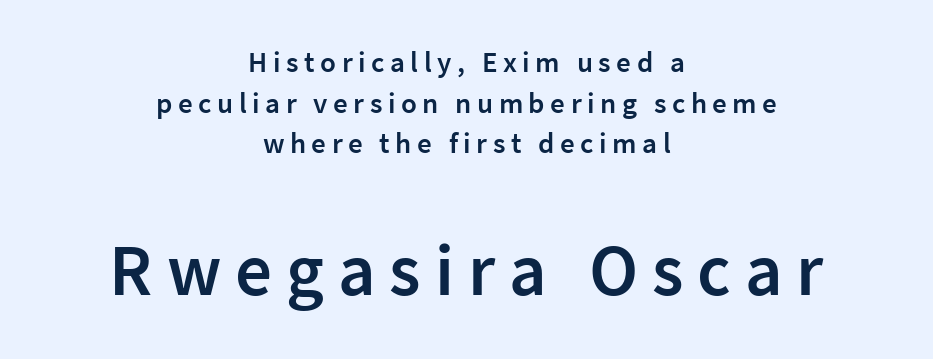
Descender tails drop into unmarked territory. Which margin do the lines hug? Neither — every line sits in the middle. Set as a demibold, roughly 600 on the weight scale. In this sample the second text group is rendered at the bigger scale.
